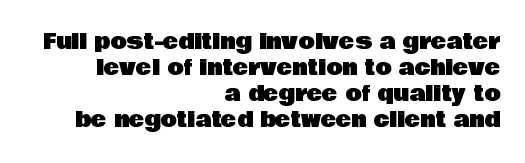
The image shows 21 px text type, upright; set right-aligned, line spacing 1.24x, normal letter spacing, not underlined.
